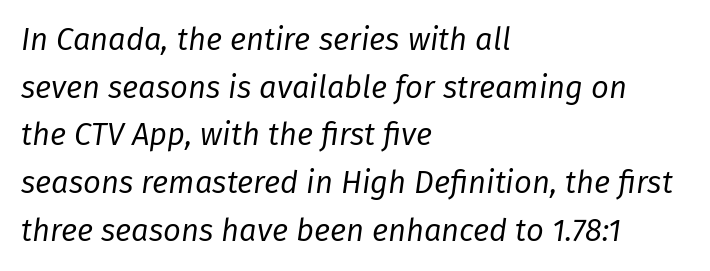
The image shows 31 px regular-weight type, italic (leaning right); set left-aligned, normal line spacing (1.54x), normal letter spacing, not underlined; low stroke contrast and a medium x-height.
